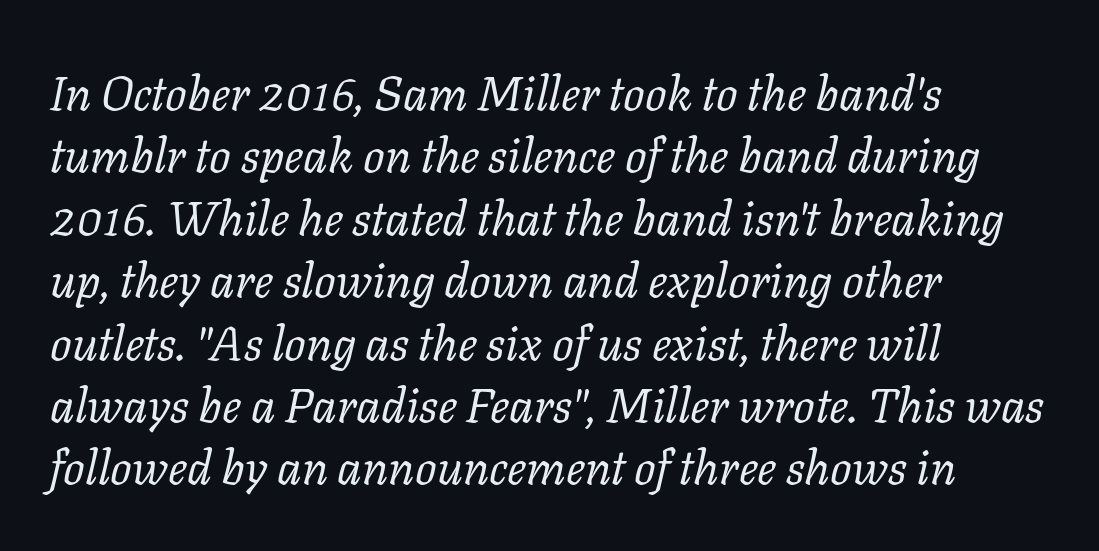
This is serif lettering, the kind often seen in printed books. These lines stack with their left ends in a neat column. The passage shown is not underscored anywhere. Words appear dense and cohesive because spacing is normal. Weight: regular or lighter. You could not count columns in this text — the font is proportionally spaced.
